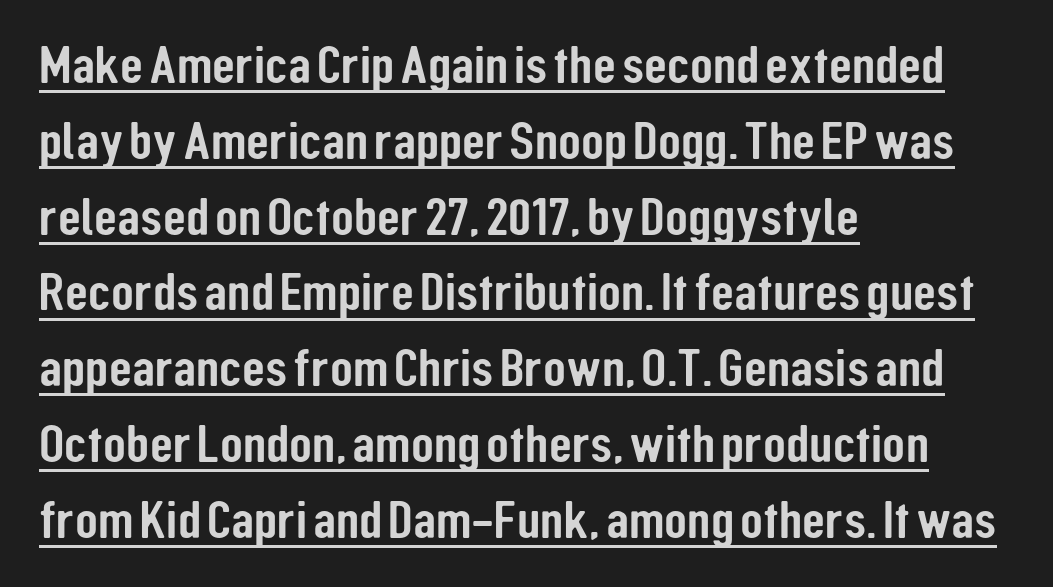
{"serif": "no", "italic": "no", "width": "condensed", "stroke_contrast": "low", "x_height": "medium", "monospaced": "no", "underline": "yes", "align": "left", "line_spacing": "normal", "line_spacing_ratio": 1.43, "letter_spacing": "normal", "letter_spacing_em": 0.0, "glyph_px": 53}
